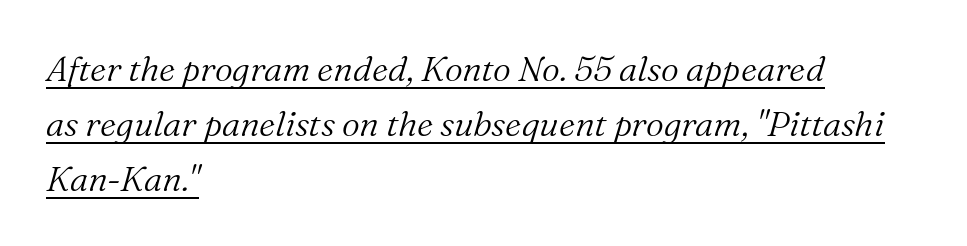
Q: Is the text bold? A: No.
Q: Is the text italic (slanted)? A: Yes, it leans right by about 16 degrees.
Q: Is the typeface a serif or a sans-serif typeface? A: Serif.
Q: Is the text underlined? A: Yes.
Q: How is the paragraph aligned? A: Left-aligned.
Q: Is the spacing between letters normal or unusually wide? A: Normal.
Q: Is the spacing between lines tight, normal or loose? A: Normal.
Q: Width (condensed, normal, or wide)? A: Normal.
Q: Stroke contrast? A: Medium.
Q: x-height? A: Medium.
Q: Monospaced? A: No.
